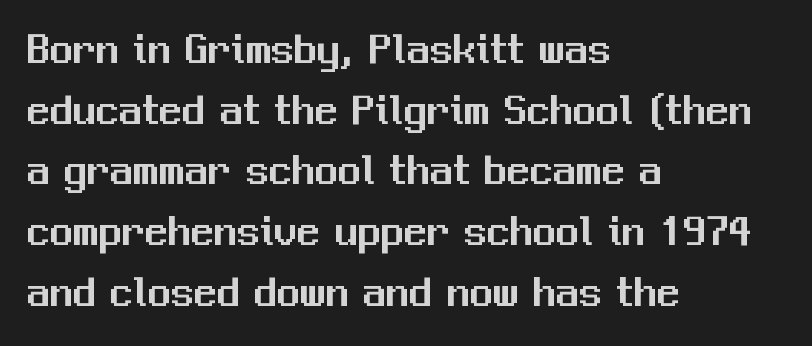
The image shows 46 px sans-serif type, upright; set left-aligned, normal line spacing (1.32x), normal letter spacing, not underlined; medium stroke contrast and a medium x-height.
